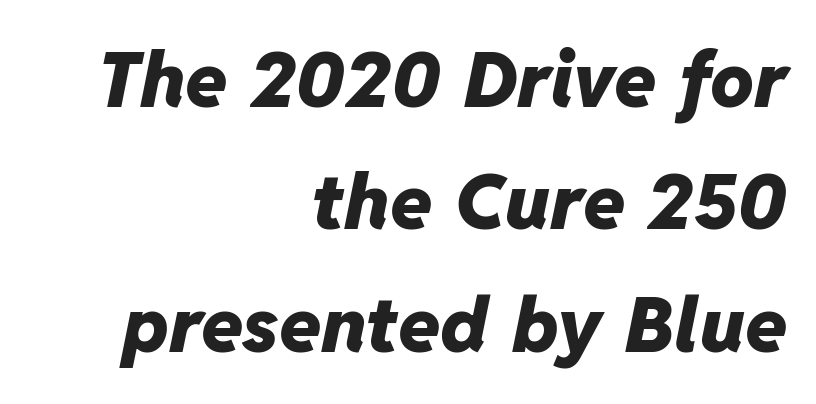
{"italic": "yes", "lean": "right", "slant_degrees": 11, "bold": "yes", "weight": "heavy", "width": "normal", "stroke_contrast": "low", "x_height": "medium", "monospaced": "no", "underline": "no", "align": "right", "line_spacing": "normal", "line_spacing_ratio": 1.59, "letter_spacing": "normal", "letter_spacing_em": 0.0, "glyph_px": 77}
